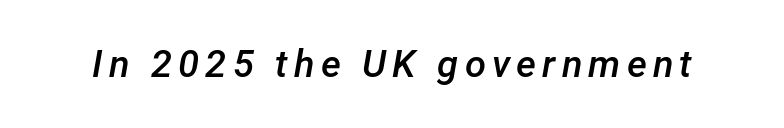
Rendered with sloped, italic letterforms. Only glyphs here, with clear space below each row. The rendering uses natural spacing where letterforms have individual widths. The sample has been set in demibold, a notch under bold.
